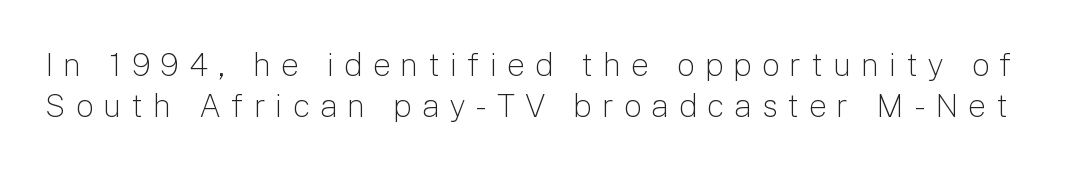
Q: Is the text bold? A: No.
Q: Is the text italic (slanted)? A: No, it is upright.
Q: Is the typeface a serif or a sans-serif typeface? A: Sans-serif.
Q: Is the text underlined? A: No.
Q: Is the spacing between letters normal or unusually wide? A: Unusually wide.
Q: Is the spacing between lines tight, normal or loose? A: Normal.
Q: Width (condensed, normal, or wide)? A: Normal.
Q: Stroke contrast? A: Low.
Q: x-height? A: Medium.
Q: Monospaced? A: No.
